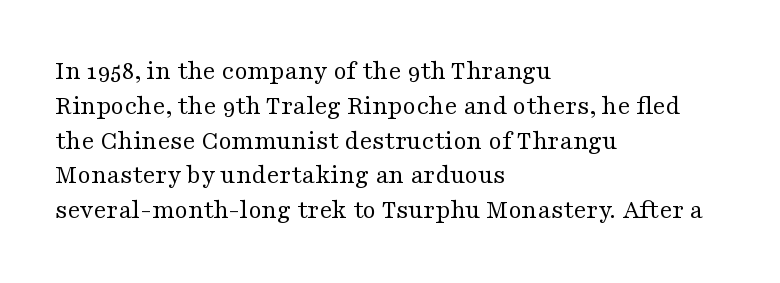
Q: Is the text bold? A: No.
Q: Is the text italic (slanted)? A: No, it is upright.
Q: Is the text underlined? A: No.
Q: How is the paragraph aligned? A: Left-aligned.
Q: Is the spacing between letters normal or unusually wide? A: Normal.
Q: Is the spacing between lines tight, normal or loose? A: Normal.
